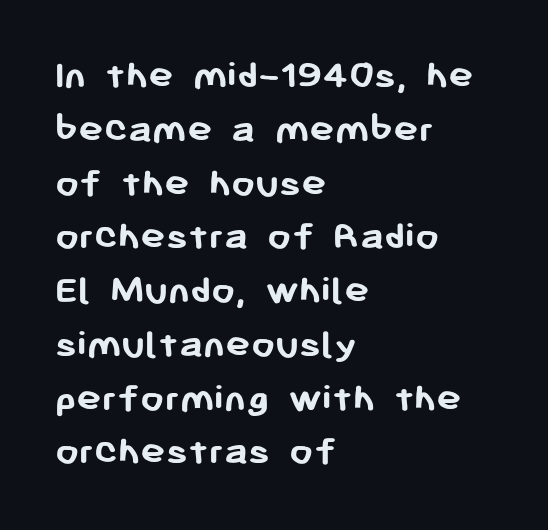
{"serif": "no", "italic": "no", "bold": "yes", "weight": "semibold", "width": "normal", "stroke_contrast": "low", "x_height": "medium", "monospaced": "no", "underline": "no", "align": "left", "line_spacing": "normal", "line_spacing_ratio": 1.28, "letter_spacing": "normal", "letter_spacing_em": 0.0, "glyph_px": 42}
